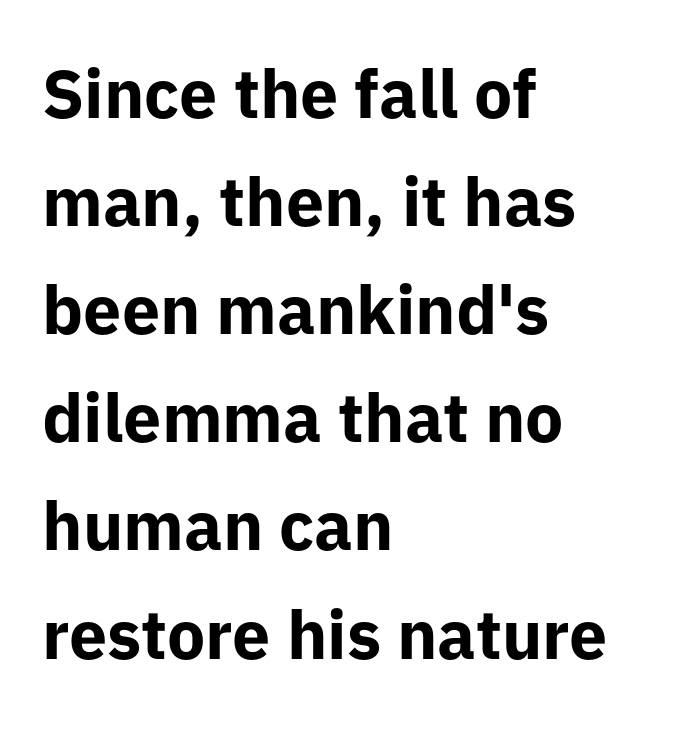
{"serif": "no", "italic": "no", "bold": "yes", "weight": "bold", "width": "normal", "stroke_contrast": "low", "x_height": "medium", "monospaced": "no", "underline": "no", "align": "left", "line_spacing": "normal", "line_spacing_ratio": 1.59, "letter_spacing": "normal", "letter_spacing_em": 0.0, "glyph_px": 68}
